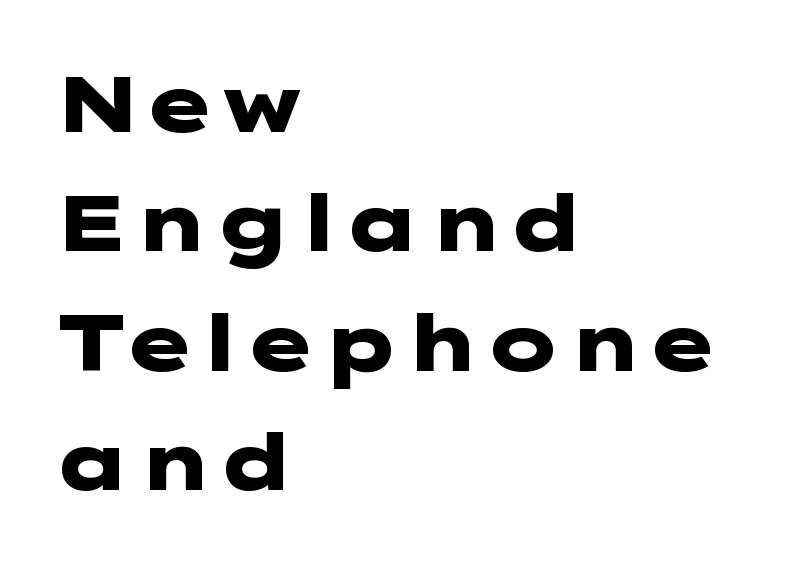
Q: Is the text bold? A: Yes.
Q: Is the text italic (slanted)? A: No, it is upright.
Q: Is the typeface a serif or a sans-serif typeface? A: Sans-serif.
Q: Is the text underlined? A: No.
Q: How is the paragraph aligned? A: Left-aligned.
Q: Is the spacing between letters normal or unusually wide? A: Normal.
Q: Is the spacing between lines tight, normal or loose? A: Normal.
Q: Width (condensed, normal, or wide)? A: Wide.
Q: Stroke contrast? A: Low.
Q: x-height? A: Medium.
